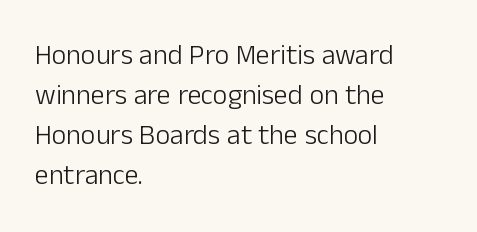
Q: Is the text bold? A: No.
Q: Is the text italic (slanted)? A: No, it is upright.
Q: Is the typeface a serif or a sans-serif typeface? A: Sans-serif.
Q: Is the text underlined? A: No.
Q: How is the paragraph aligned? A: Left-aligned.
Q: Is the spacing between letters normal or unusually wide? A: Normal.
Q: Is the spacing between lines tight, normal or loose? A: Normal.
Q: Width (condensed, normal, or wide)? A: Normal.
Q: Stroke contrast? A: Low.
Q: x-height? A: Medium.
Q: Monospaced? A: No.
